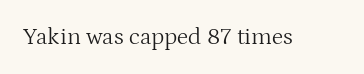
The image shows 24 px text type, upright; set normal letter spacing, not underlined.
